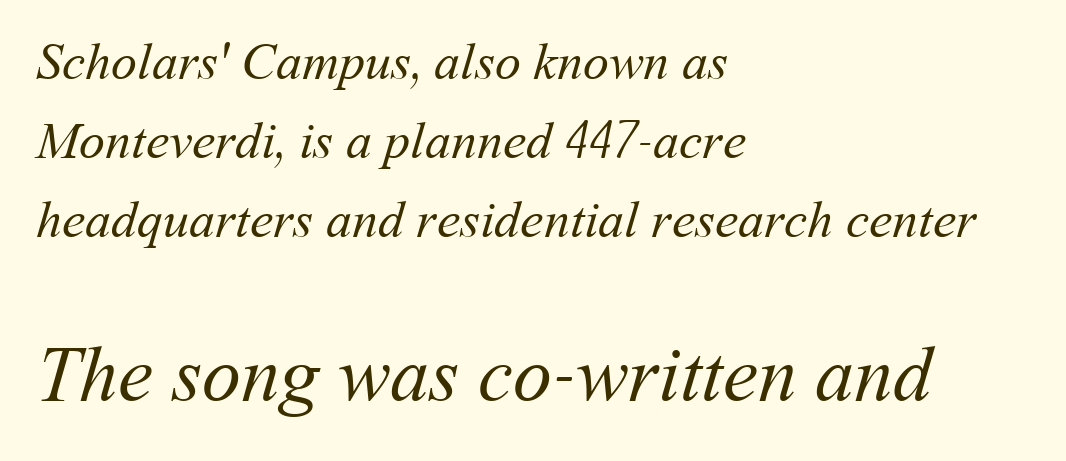
The image shows 78 px regular-weight type; set left-aligned, normal line spacing (1.52x), normal letter spacing, not underlined; the second (bottom) block is 1.5x larger; medium stroke contrast and a medium x-height.
